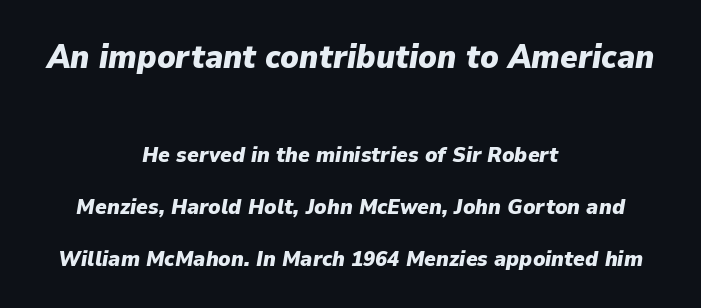
The passage shown is not underscored anywhere. Tracking here is standard; glyphs follow each other at the usual distance. If you measured baseline to baseline, you'd find a long distance. Proportional: the letters do not fall into vertical columns. The letters are bold, with thick, heavy strokes.
